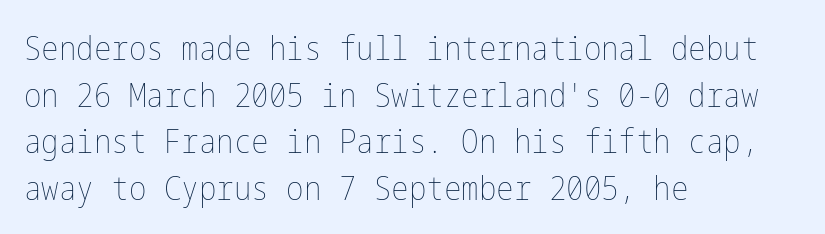
{"italic": "no", "bold": "no", "weight": "thin", "width": "condensed", "stroke_contrast": "low", "x_height": "medium", "underline": "no", "align": "left", "line_spacing": "normal", "line_spacing_ratio": 1.41, "letter_spacing": "normal", "letter_spacing_em": 0.0, "glyph_px": 33}
